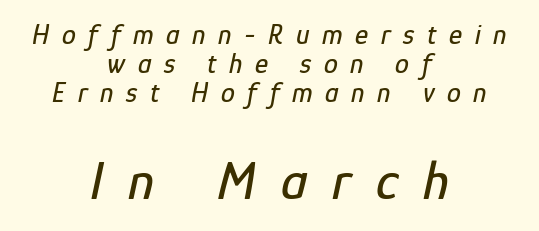
The image shows 55 px condensed type, italic (leaning right); set centered, tight line spacing (1.04x), unusually wide letter spacing (+0.45 em), not underlined; the second (bottom) block is 1.96x larger; low stroke contrast and a medium x-height.
